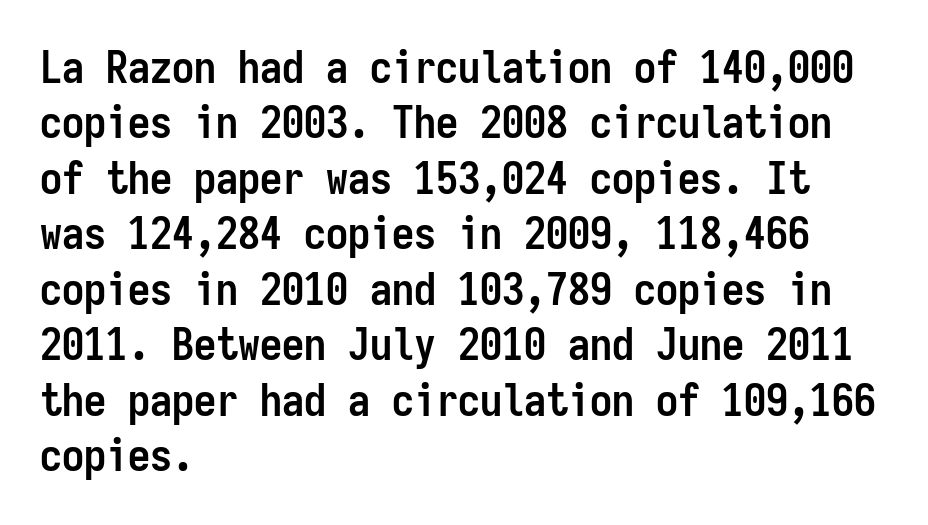
{"serif": "no", "italic": "no", "bold": "yes", "weight": "semibold", "width": "condensed", "stroke_contrast": "low", "x_height": "medium", "monospaced": "yes", "underline": "no", "align": "left", "line_spacing": "normal", "line_spacing_ratio": 1.26, "letter_spacing": "normal", "letter_spacing_em": 0.0, "glyph_px": 44}
